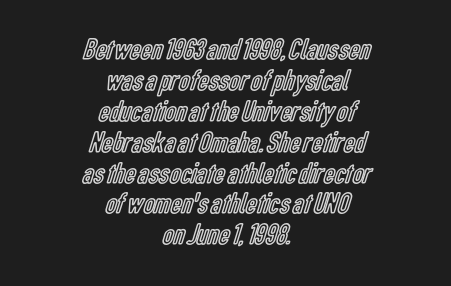
{"width": "condensed", "x_height": "medium", "monospaced": "no", "underline": "no", "align": "center", "line_spacing": "tight", "line_spacing_ratio": 1.03, "letter_spacing": "normal", "letter_spacing_em": 0.0, "glyph_px": 30}
